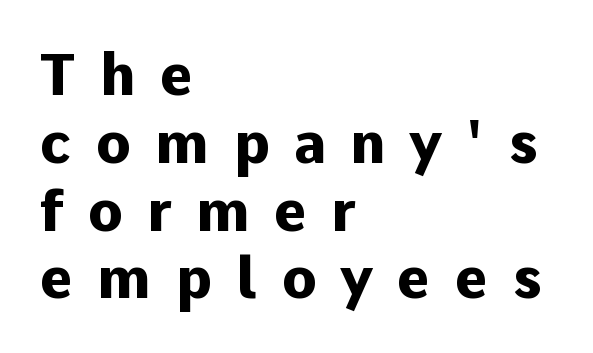
The image shows 57 px heavy sans-serif type, upright; set left-aligned, line spacing 1.19x, unusually wide letter spacing (+0.43 em), not underlined; low stroke contrast and a medium x-height.
